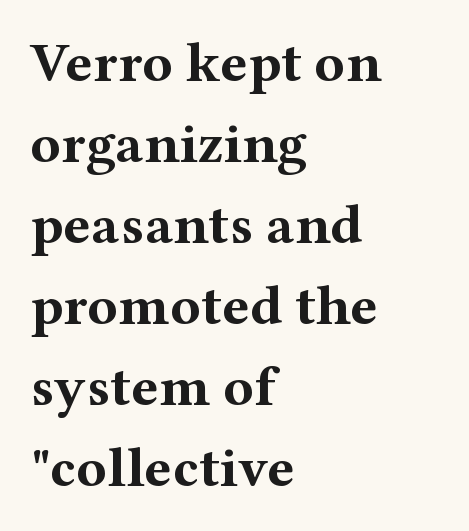
{"serif": "yes", "italic": "no", "bold": "yes", "weight": "bold", "width": "wide", "stroke_contrast": "medium", "x_height": "medium", "monospaced": "no", "underline": "no", "align": "left", "line_spacing": "normal", "line_spacing_ratio": 1.42, "letter_spacing": "normal", "letter_spacing_em": 0.0, "glyph_px": 57}
